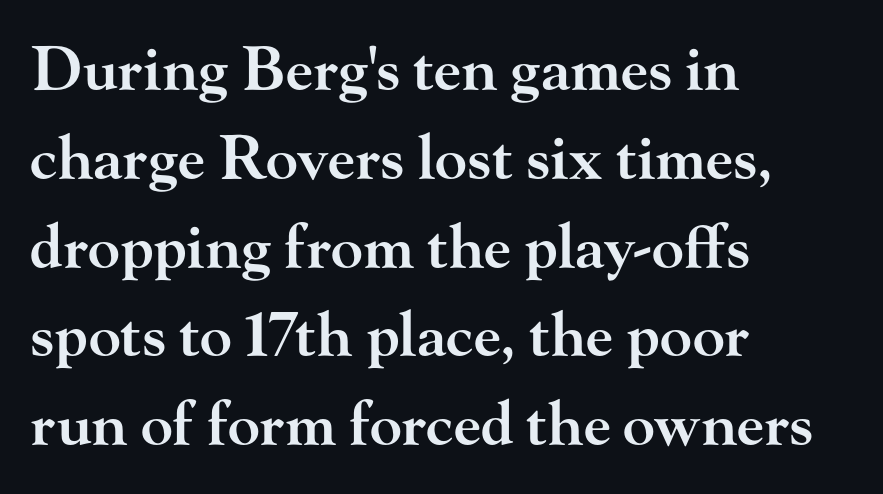
{"serif": "yes", "italic": "no", "bold": "semi", "weight": "semibold", "width": "wide", "stroke_contrast": "high", "x_height": "small", "monospaced": "no", "underline": "no", "align": "left", "line_spacing": "normal", "line_spacing_ratio": 1.48, "letter_spacing": "normal", "letter_spacing_em": 0.0, "glyph_px": 60}
